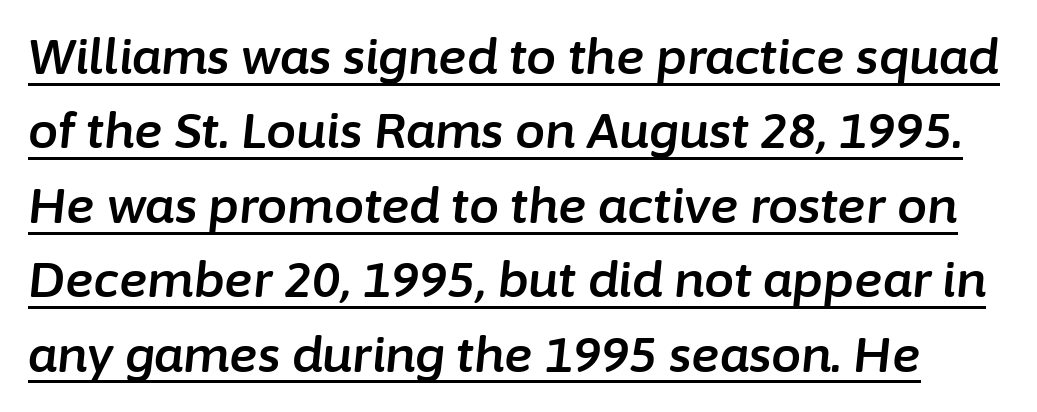
{"italic": "yes", "lean": "right", "slant_degrees": 6, "width": "normal", "stroke_contrast": "low", "x_height": "medium", "monospaced": "no", "underline": "yes", "line_spacing": "normal", "line_spacing_ratio": 1.55, "letter_spacing": "normal", "letter_spacing_em": 0.0, "glyph_px": 48}
